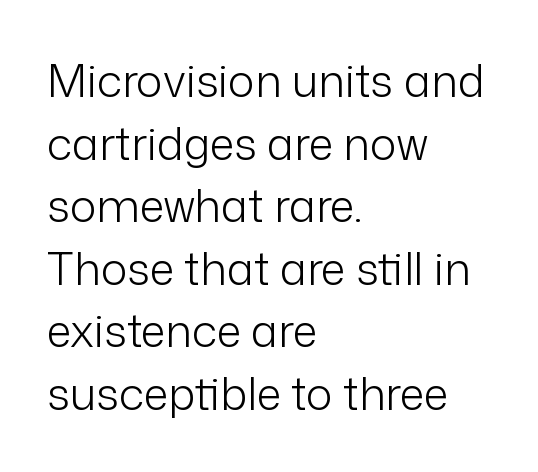
Q: Is the text bold? A: No.
Q: Is the text italic (slanted)? A: No, it is upright.
Q: Is the typeface a serif or a sans-serif typeface? A: Sans-serif.
Q: Is the text underlined? A: No.
Q: How is the paragraph aligned? A: Left-aligned.
Q: Is the spacing between letters normal or unusually wide? A: Normal.
Q: Is the spacing between lines tight, normal or loose? A: Normal.
Q: Width (condensed, normal, or wide)? A: Normal.
Q: Stroke contrast? A: Low.
Q: x-height? A: Medium.
Q: Monospaced? A: No.
